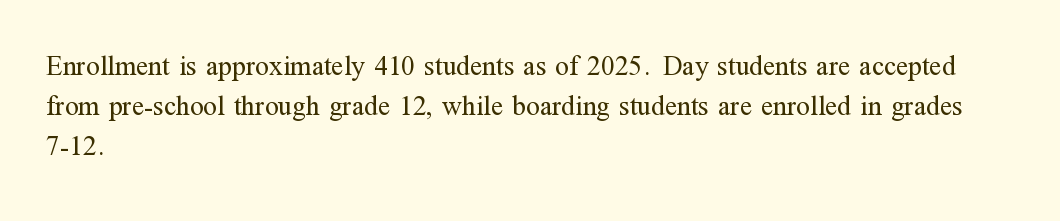
Q: Is the text bold? A: No.
Q: Is the text italic (slanted)? A: No, it is upright.
Q: Is the typeface a serif or a sans-serif typeface? A: Serif.
Q: Is the text underlined? A: No.
Q: How is the paragraph aligned? A: Left-aligned.
Q: Is the spacing between letters normal or unusually wide? A: Normal.
Q: Is the spacing between lines tight, normal or loose? A: Normal.
Q: Width (condensed, normal, or wide)? A: Normal.
Q: Stroke contrast? A: Medium.
Q: x-height? A: Medium.
Q: Monospaced? A: No.
